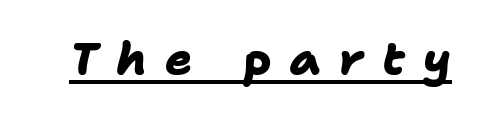
The image shows 45 px heavy sans-serif type; set unusually wide letter spacing (+0.4 em), underlined; low stroke contrast and a medium x-height.
